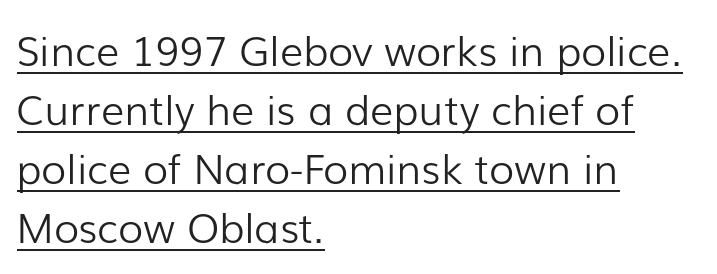
The image shows 41 px light sans-serif type, upright; set left-aligned, normal line spacing (1.44x), normal letter spacing, underlined; low stroke contrast and a medium x-height.
